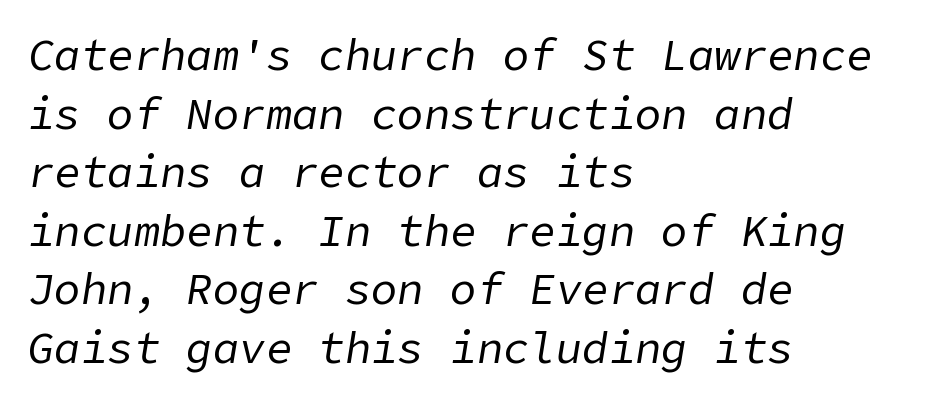
The image shows 44 px regular-weight type, italic (leaning right); set left-aligned, normal line spacing (1.33x), normal letter spacing, not underlined; low stroke contrast and a medium x-height.
